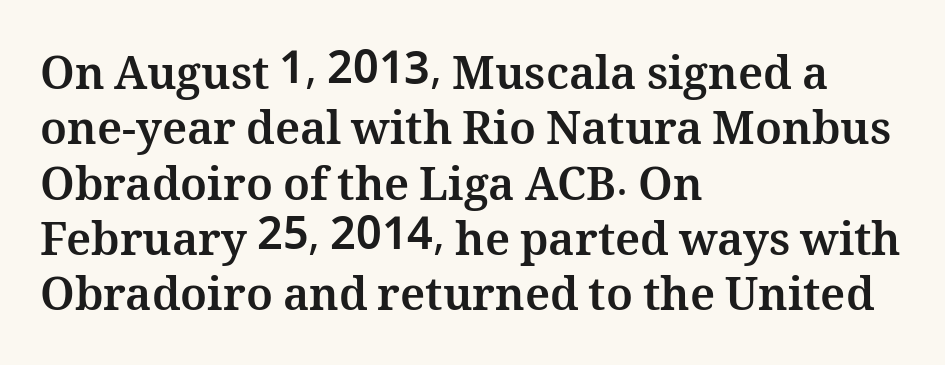
Q: Is the text bold? A: Yes.
Q: Is the text italic (slanted)? A: No, it is upright.
Q: Is the text underlined? A: No.
Q: How is the paragraph aligned? A: Left-aligned.
Q: Is the spacing between letters normal or unusually wide? A: Normal.
Q: Width (condensed, normal, or wide)? A: Normal.
Q: Stroke contrast? A: Medium.
Q: x-height? A: Medium.
Q: Monospaced? A: No.
